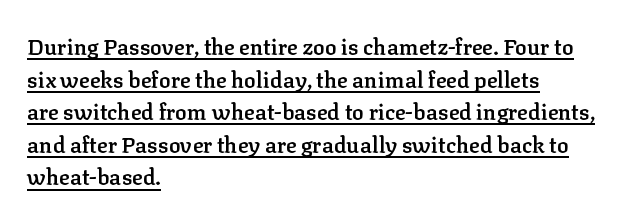
Ascenders rise straight up at ninety degrees. Line spacing here is normal. The sample's only ornament is a line tracing under the words. Heft: intermediate — a semibold.
